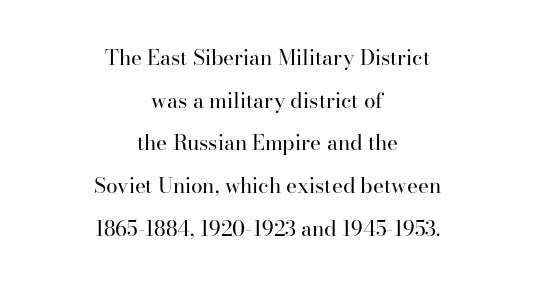
Plain, unruled lines of type. Heft: none added — not bold. Words appear dense and cohesive because spacing is normal. Every character sits straight up, as roman type does.
